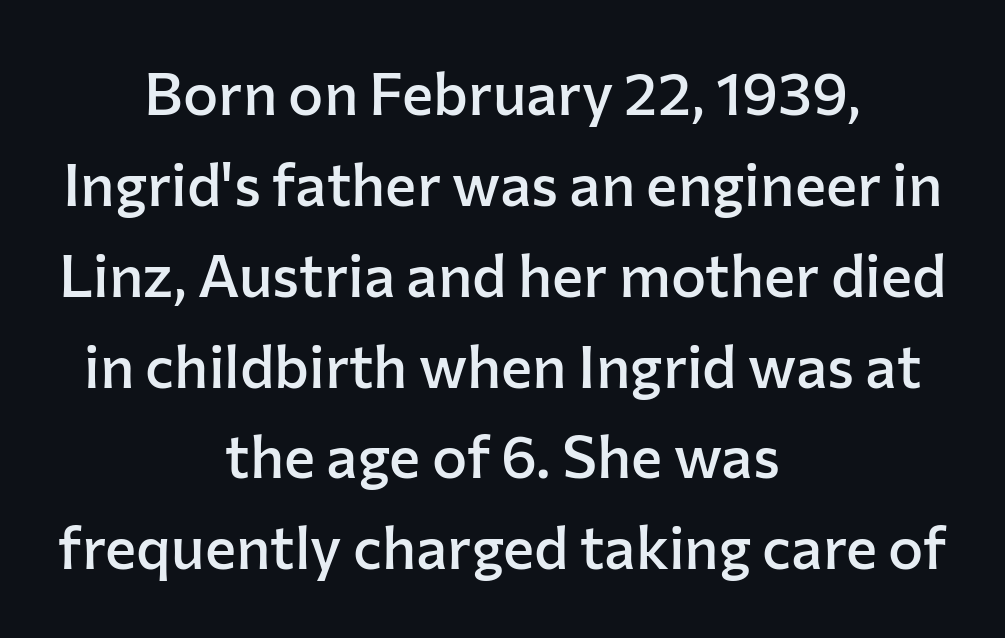
Line starts and ends both wander, symmetrically. Serif or sans? Sans — the stroke terminals are bare. Weight: semibold (demi). The gap between lines stays unmarked. Looks like regular typesetting: each glyph gets only the width it needs. Default kerning and tracking; the words read as compact shapes.
